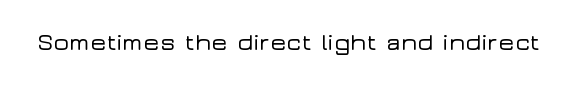
{"italic": "no", "underline": "no", "letter_spacing": "normal", "letter_spacing_em": 0.0, "glyph_px": 24}
